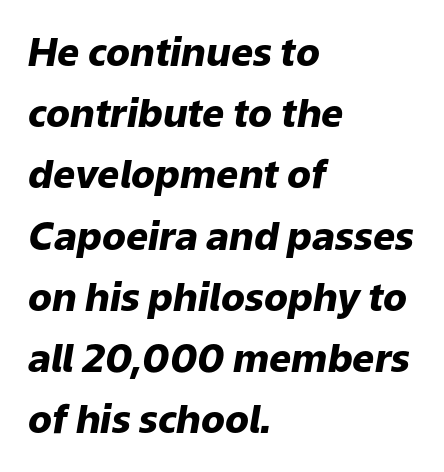
Q: Is the text bold? A: Yes.
Q: Is the text italic (slanted)? A: Yes, it leans right by about 9 degrees.
Q: Is the text underlined? A: No.
Q: How is the paragraph aligned? A: Left-aligned.
Q: Is the spacing between letters normal or unusually wide? A: Normal.
Q: Is the spacing between lines tight, normal or loose? A: Normal.
Q: Width (condensed, normal, or wide)? A: Normal.
Q: Stroke contrast? A: Low.
Q: x-height? A: Medium.
Q: Monospaced? A: No.
